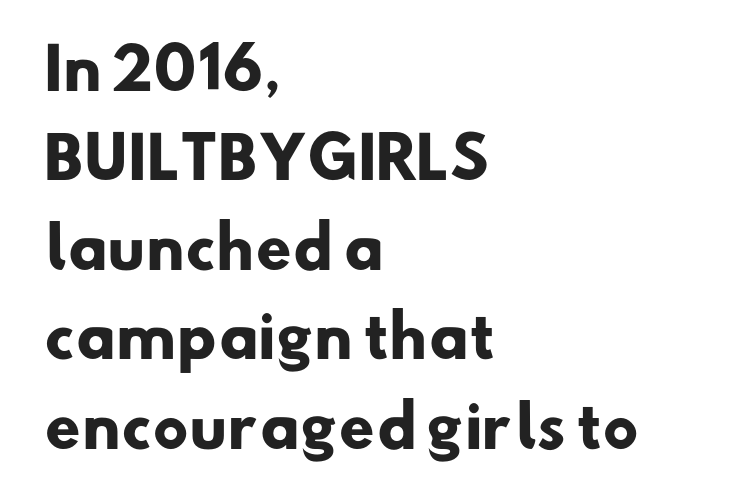
{"serif": "no", "bold": "yes", "weight": "heavy", "width": "normal", "stroke_contrast": "low", "x_height": "small", "monospaced": "no", "underline": "no", "align": "left", "line_spacing": "normal", "line_spacing_ratio": 1.57, "letter_spacing": "normal", "letter_spacing_em": 0.0, "glyph_px": 57}
